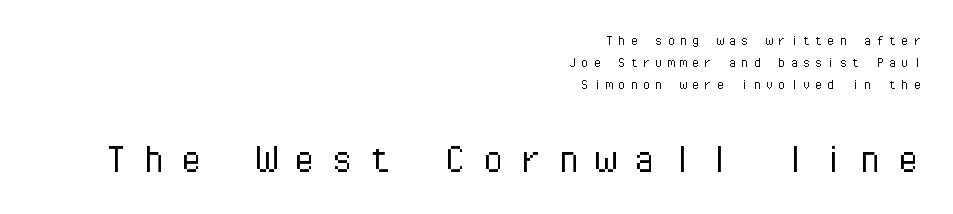
{"serif": "no", "italic": "no", "bold": "no", "weight": "light", "width": "normal", "stroke_contrast": "low", "x_height": "medium", "monospaced": "yes", "underline": "no", "align": "right", "line_spacing": "normal", "line_spacing_ratio": 1.46, "letter_spacing": "wide", "letter_spacing_em": 0.32, "larger_block": "second", "size_ratio": 3.07, "glyph_px": 46}
